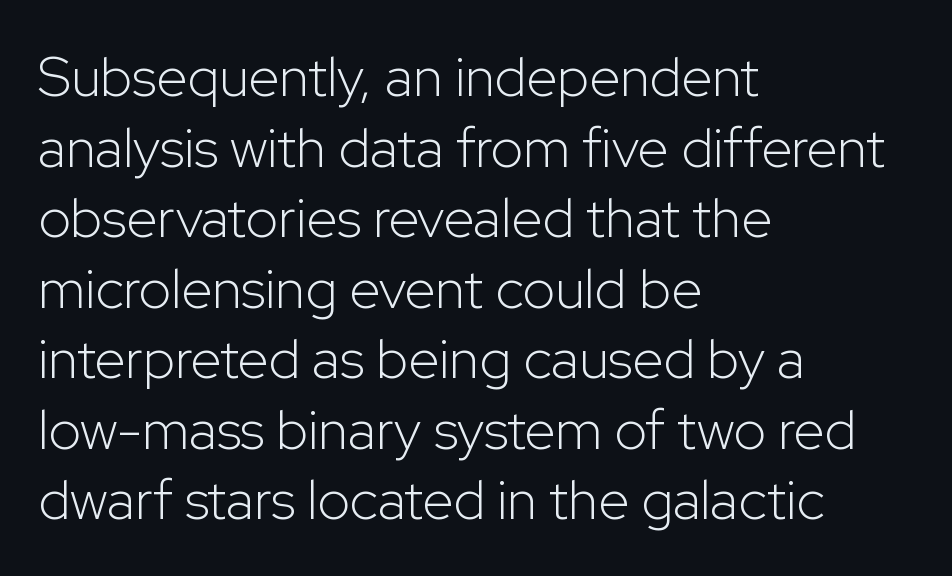
Q: Is the text bold? A: No.
Q: Is the text italic (slanted)? A: No, it is upright.
Q: Is the typeface a serif or a sans-serif typeface? A: Sans-serif.
Q: Is the text underlined? A: No.
Q: How is the paragraph aligned? A: Left-aligned.
Q: Is the spacing between letters normal or unusually wide? A: Normal.
Q: Is the spacing between lines tight, normal or loose? A: Normal.
Q: Width (condensed, normal, or wide)? A: Normal.
Q: Stroke contrast? A: Low.
Q: x-height? A: Medium.
Q: Monospaced? A: No.
